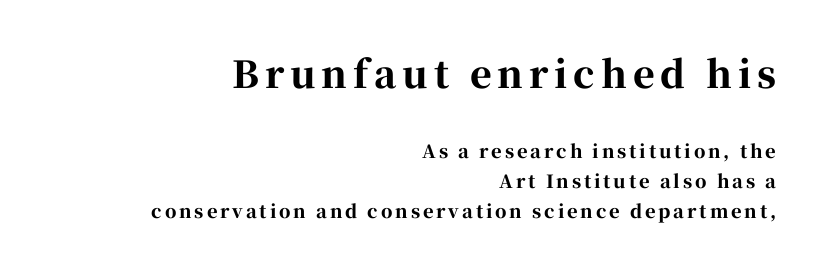
The image shows 37 px bold serif type, upright; set right-aligned, normal line spacing (1.68x), not underlined; the first (top) block is 2.06x larger; high stroke contrast and a medium x-height.
